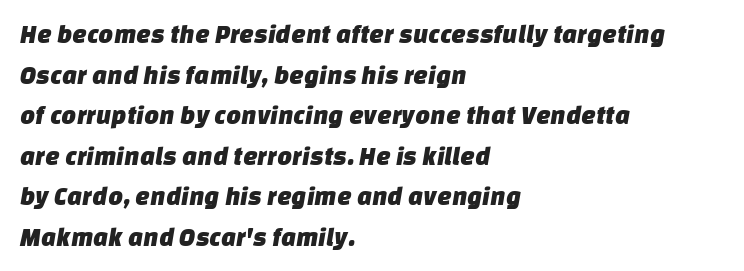
The image shows 26 px text type; set left-aligned, normal line spacing (1.56x), normal letter spacing, not underlined.
